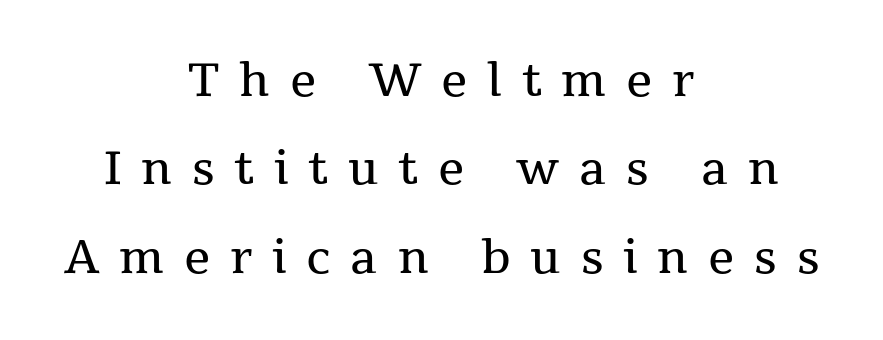
The image shows 46 px regular-weight serif type, upright; set centered, loose line spacing (1.92x), unusually wide letter spacing (+0.43 em), not underlined; medium stroke contrast and a medium x-height.
